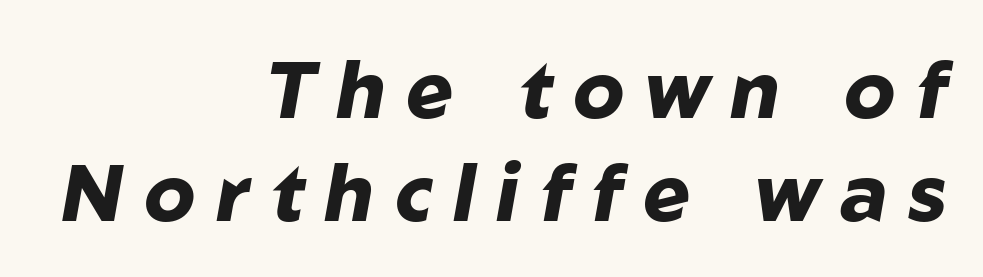
{"italic": "yes", "lean": "right", "slant_degrees": 10, "bold": "yes", "weight": "heavy", "width": "normal", "stroke_contrast": "low", "x_height": "medium", "monospaced": "no", "underline": "no", "align": "right", "line_spacing": "normal", "line_spacing_ratio": 1.29, "letter_spacing": "wide", "letter_spacing_em": 0.26, "glyph_px": 80}
